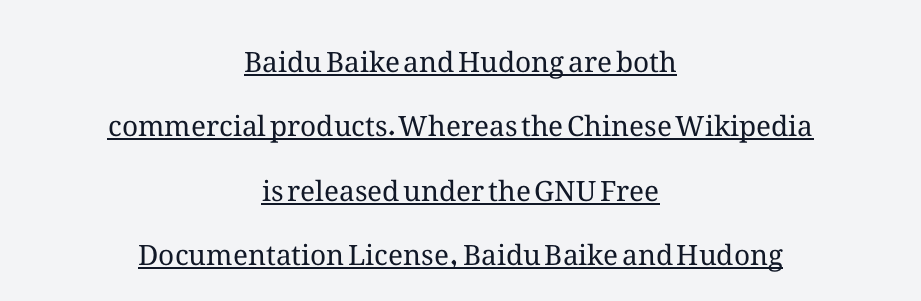
{"italic": "no", "bold": "no", "weight": "regular", "width": "normal", "stroke_contrast": "medium", "x_height": "medium", "monospaced": "no", "underline": "yes", "align": "center", "line_spacing": "loose", "line_spacing_ratio": 2.3, "letter_spacing": "normal", "letter_spacing_em": 0.0, "glyph_px": 28}
